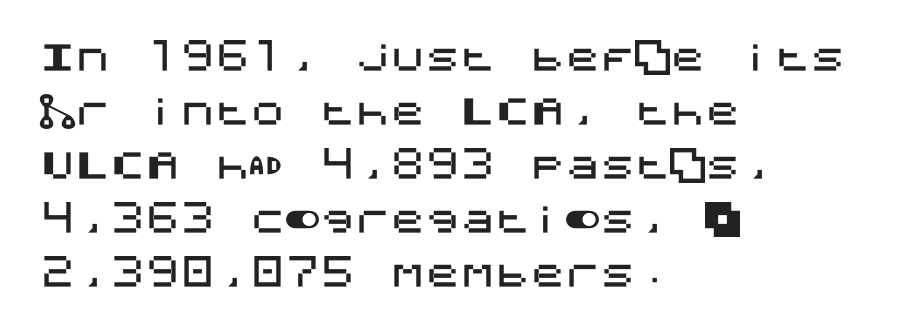
Q: Is the text italic (slanted)? A: No, it is upright.
Q: Is the typeface a serif or a sans-serif typeface? A: Sans-serif.
Q: Is the text underlined? A: No.
Q: How is the paragraph aligned? A: Left-aligned.
Q: Is the spacing between letters normal or unusually wide? A: Normal.
Q: Is the spacing between lines tight, normal or loose? A: Normal.
Q: Width (condensed, normal, or wide)? A: Normal.
Q: Stroke contrast? A: Medium.
Q: x-height? A: Large.
